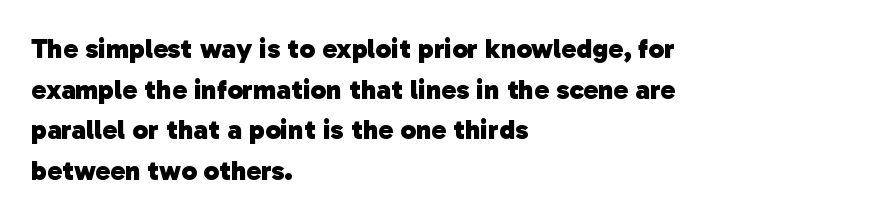
{"serif": "no", "bold": "yes", "weight": "heavy", "width": "normal", "stroke_contrast": "low", "x_height": "medium", "monospaced": "no", "underline": "no", "align": "left", "line_spacing": "normal", "line_spacing_ratio": 1.45, "letter_spacing": "normal", "letter_spacing_em": 0.0, "glyph_px": 28}
